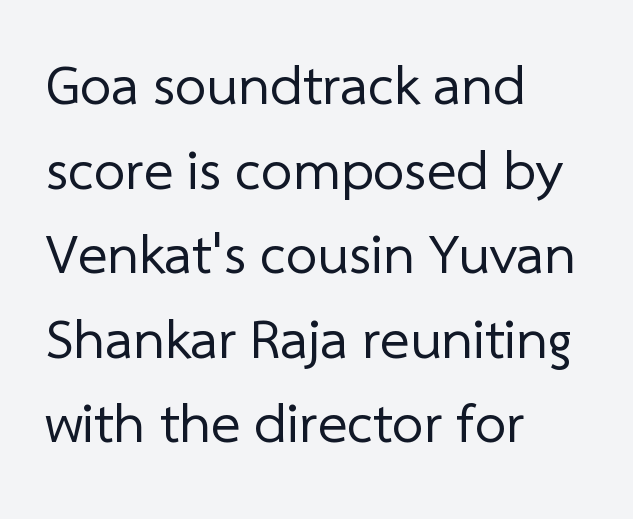
Serif or sans? Sans — the stroke terminals are bare. Think standard paragraph weight, or any step lighter than that. Between one letter and the next there's only the usual sliver of space. A bare baseline throughout the passage. Do the characters align in a grid? No, the font is proportional.
